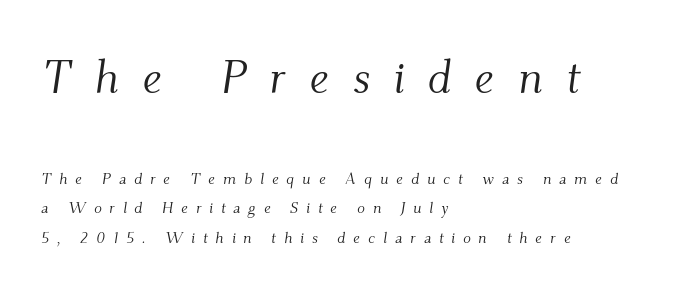
Is the stroke heavy? The answer is a plain regular-or-lighter. The rendering shrinks the type as you move from the upper chunk to the lower. This rendering uses left alignment, leaving the right contour irregular. Designer's note — italics engaged. Words float on clear page, feet unadorned. Character widths vary here, with narrow letters taking less room than wide ones.
